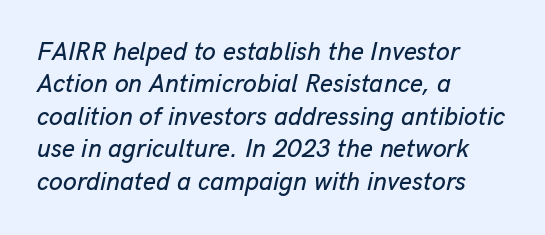
Short and long lines alike share a common starting point at left. One glance says typical: line gaps are just what's usual. The passage shown has conventional tracking throughout. Underline: absent. Does the lettering tilt? It does — this is italic.
